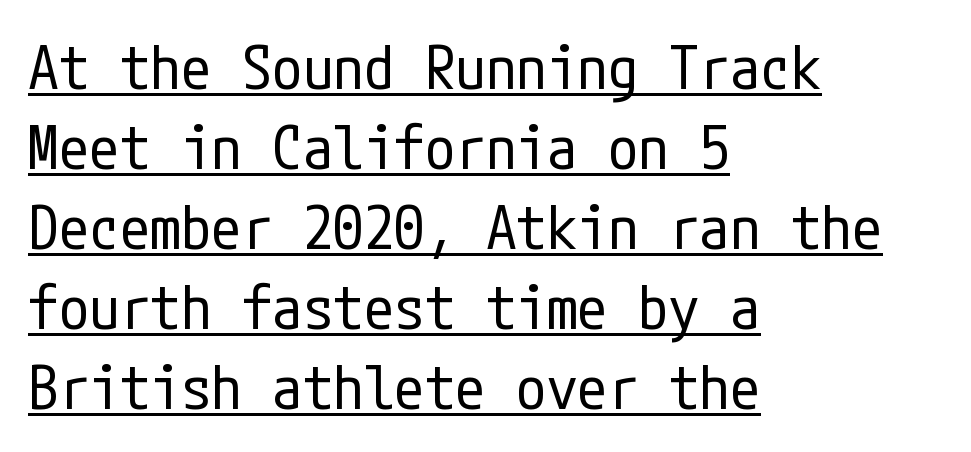
Q: Is the text bold? A: No.
Q: Is the text italic (slanted)? A: No, it is upright.
Q: Is the typeface a serif or a sans-serif typeface? A: Sans-serif.
Q: Is the text underlined? A: Yes.
Q: How is the paragraph aligned? A: Left-aligned.
Q: Is the spacing between letters normal or unusually wide? A: Normal.
Q: Is the spacing between lines tight, normal or loose? A: Normal.
Q: Width (condensed, normal, or wide)? A: Condensed.
Q: Stroke contrast? A: Low.
Q: x-height? A: Medium.
